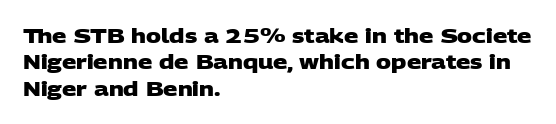
{"bold": "yes", "underline": "no", "align": "left", "line_spacing": "normal", "line_spacing_ratio": 1.32, "letter_spacing": "normal", "letter_spacing_em": 0.0, "glyph_px": 20}
